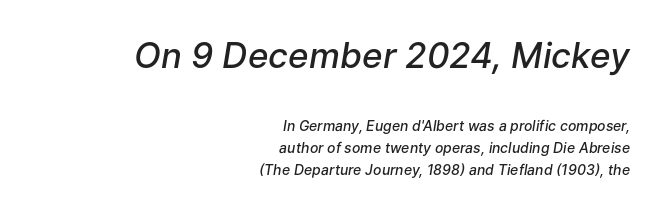
{"italic": "yes", "lean": "right", "slant_degrees": 9, "bold": "semi", "weight": "semibold", "width": "normal", "stroke_contrast": "low", "x_height": "medium", "monospaced": "no", "underline": "no", "align": "right", "line_spacing": "normal", "line_spacing_ratio": 1.57, "letter_spacing": "normal", "letter_spacing_em": 0.0, "larger_block": "first", "size_ratio": 2.5, "glyph_px": 35}
